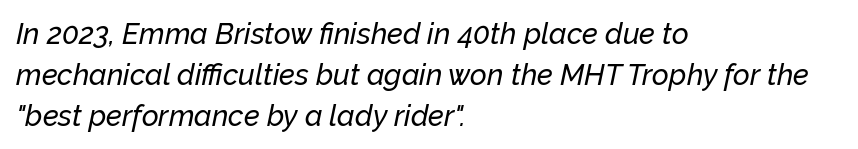
The image shows 29 px text type, italic (leaning right); set left-aligned, normal line spacing (1.41x), normal letter spacing, not underlined; low stroke contrast and a medium x-height.
